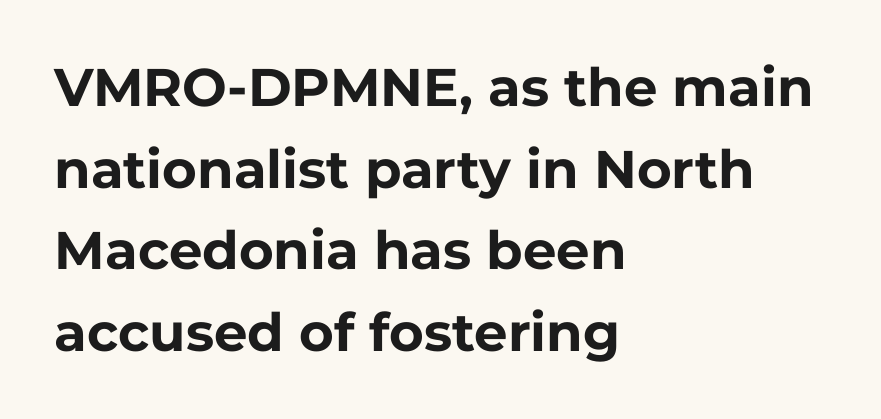
The image shows 53 px bold sans-serif type, upright; set left-aligned, normal line spacing (1.54x), normal letter spacing, not underlined; low stroke contrast and a medium x-height.
